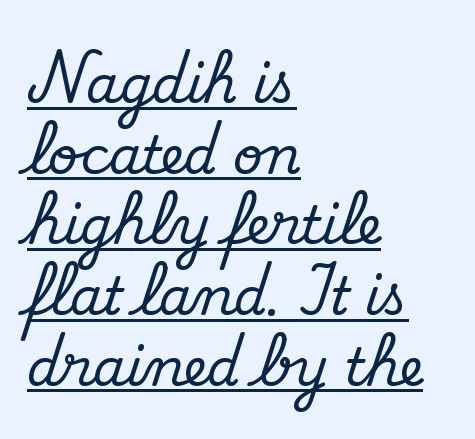
Q: Is the text italic (slanted)? A: Yes.
Q: Is the typeface a serif or a sans-serif typeface? A: Serif.
Q: Is the text underlined? A: Yes.
Q: How is the paragraph aligned? A: Left-aligned.
Q: Is the spacing between letters normal or unusually wide? A: Normal.
Q: Is the spacing between lines tight, normal or loose? A: Normal.
Q: Width (condensed, normal, or wide)? A: Normal.
Q: Stroke contrast? A: Medium.
Q: x-height? A: Small.
Q: Monospaced? A: No.
